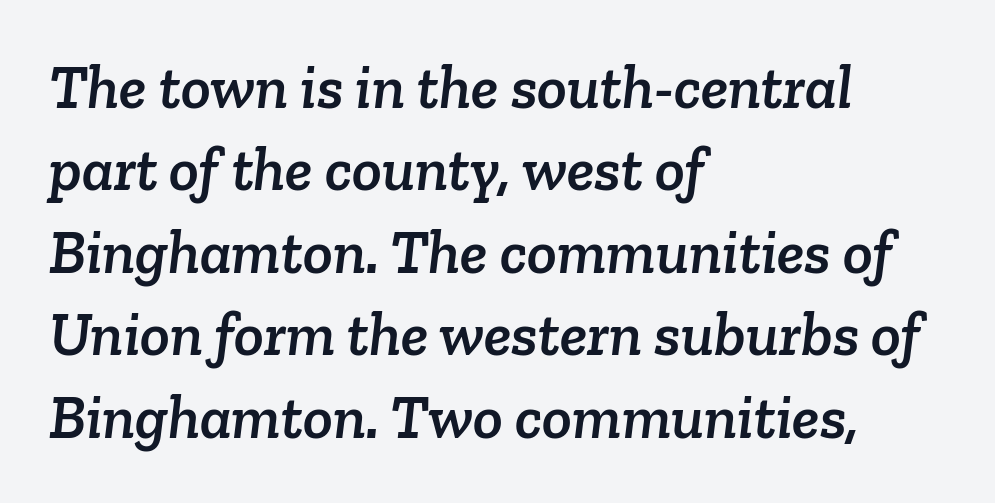
{"serif": "yes", "width": "normal", "stroke_contrast": "low", "x_height": "medium", "monospaced": "no", "underline": "no", "align": "left", "line_spacing": "normal", "line_spacing_ratio": 1.33, "letter_spacing": "normal", "letter_spacing_em": 0.0, "glyph_px": 62}
